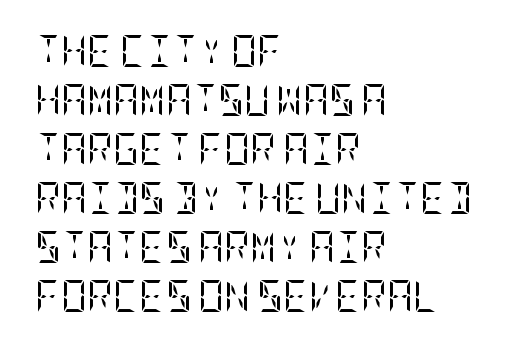
The image shows 32 px regular-weight, condensed serif type, upright; set left-aligned, normal line spacing (1.53x), normal letter spacing, not underlined; low stroke contrast and a large x-height.
